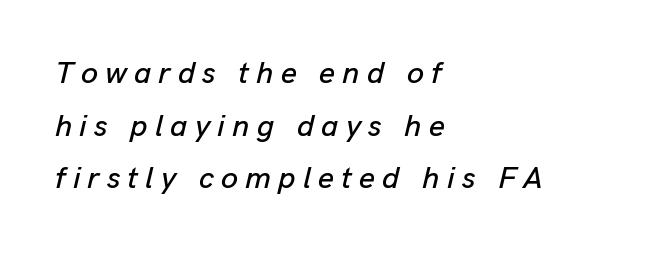
{"italic": "yes", "lean": "right", "slant_degrees": 13, "width": "normal", "stroke_contrast": "low", "x_height": "medium", "monospaced": "no", "underline": "no", "align": "left", "line_spacing": "normal", "line_spacing_ratio": 1.7, "letter_spacing": "wide", "letter_spacing_em": 0.23, "glyph_px": 31}
